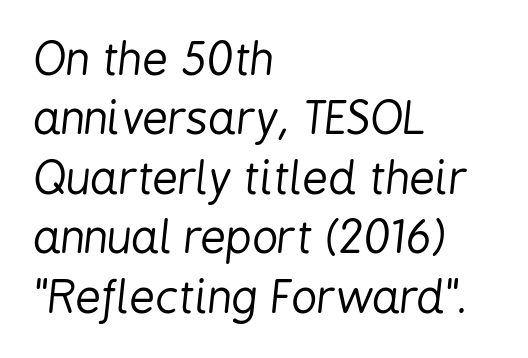
Q: Is the text bold? A: No.
Q: Is the text italic (slanted)? A: Yes, it leans right by about 6 degrees.
Q: Is the text underlined? A: No.
Q: How is the paragraph aligned? A: Left-aligned.
Q: Is the spacing between letters normal or unusually wide? A: Normal.
Q: Is the spacing between lines tight, normal or loose? A: Normal.
Q: Width (condensed, normal, or wide)? A: Condensed.
Q: Stroke contrast? A: Low.
Q: x-height? A: Medium.
Q: Monospaced? A: No.
